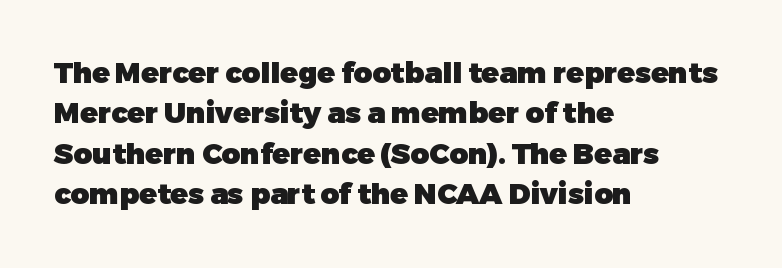
The image shows 29 px heavy sans-serif type, upright; set left-aligned, normal line spacing (1.39x), normal letter spacing, not underlined; low stroke contrast and a medium x-height.
